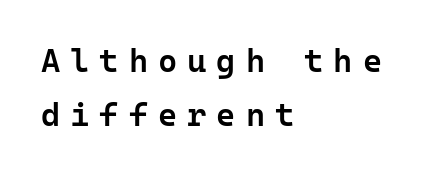
A sans-serif font was chosen for this passage. Every character sits straight up, as roman type does. Regular leading. The type is letterspaced generously, with wide tracking.
